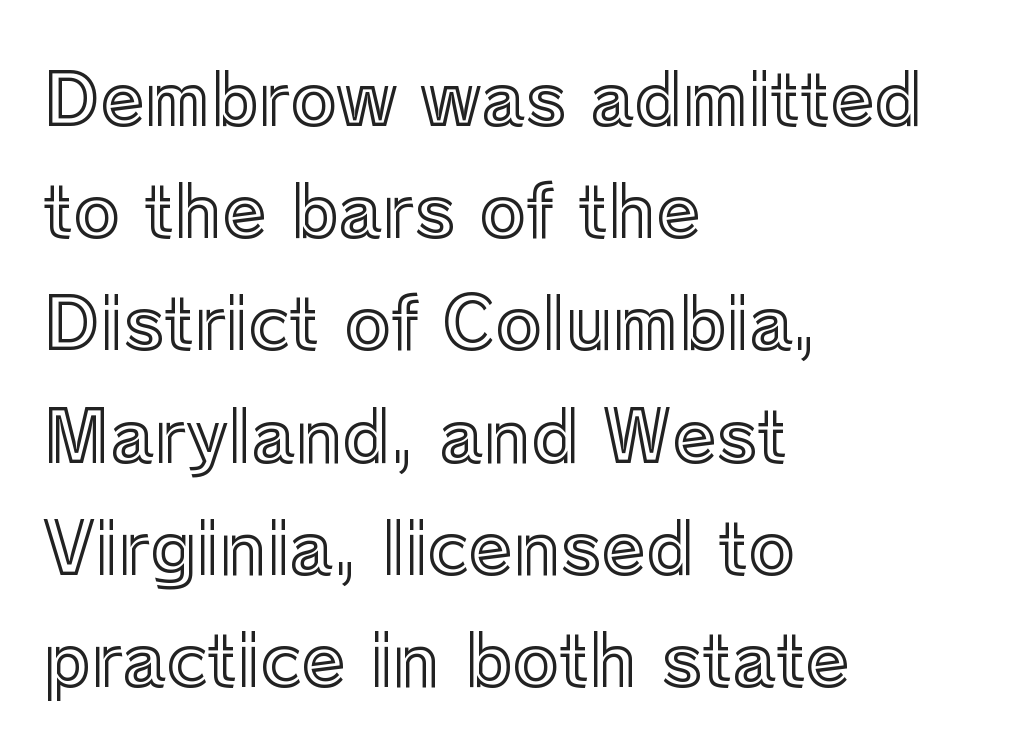
The image shows 71 px text type, upright; set left-aligned, normal line spacing (1.58x), normal letter spacing, not underlined; a medium x-height.
